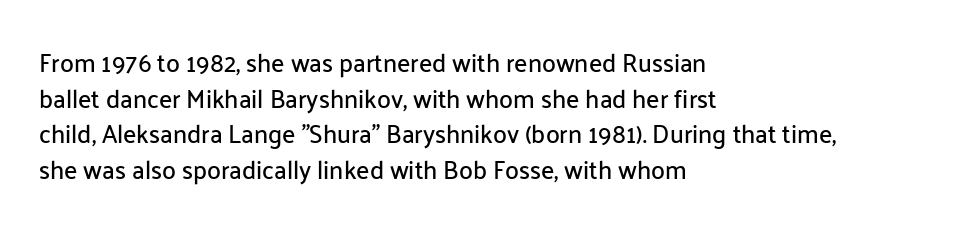
The image shows 25 px text type, upright; set left-aligned, normal line spacing (1.43x), normal letter spacing, not underlined.
